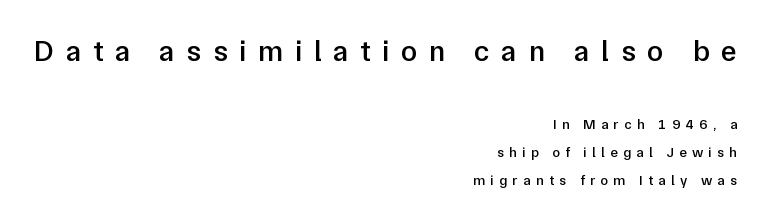
Observe the wide spacing: letters keep a clear distance from each other. Spacing verdict: proportional, widths tailored to each character. Block one is the big one; block two sits smaller underneath. Font category for this specimen: sans-serif. In terms of posture, this sample is upright. The strip under each line holds only bare page.
